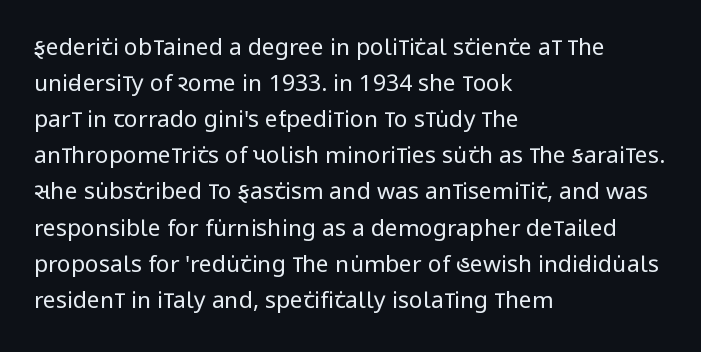
The image shows 23 px text type, upright; set left-aligned, normal line spacing (1.57x), normal letter spacing, not underlined.
